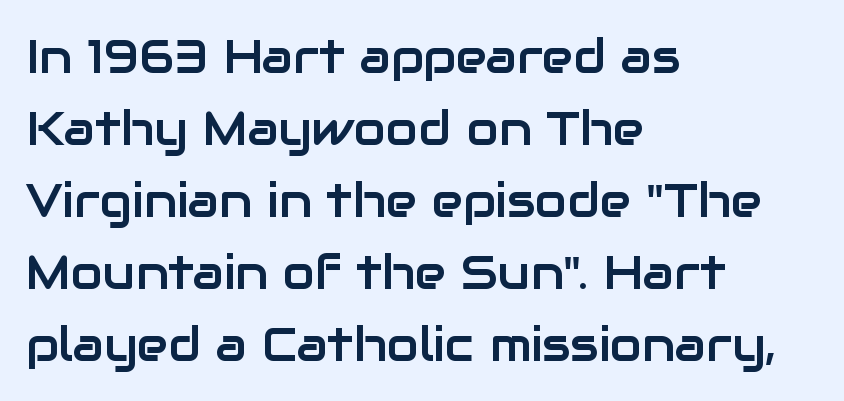
Q: Is the text italic (slanted)? A: No, it is upright.
Q: Is the typeface a serif or a sans-serif typeface? A: Sans-serif.
Q: Is the text underlined? A: No.
Q: How is the paragraph aligned? A: Left-aligned.
Q: Is the spacing between letters normal or unusually wide? A: Normal.
Q: Is the spacing between lines tight, normal or loose? A: Normal.
Q: Width (condensed, normal, or wide)? A: Normal.
Q: Stroke contrast? A: Low.
Q: x-height? A: Medium.
Q: Monospaced? A: No.
